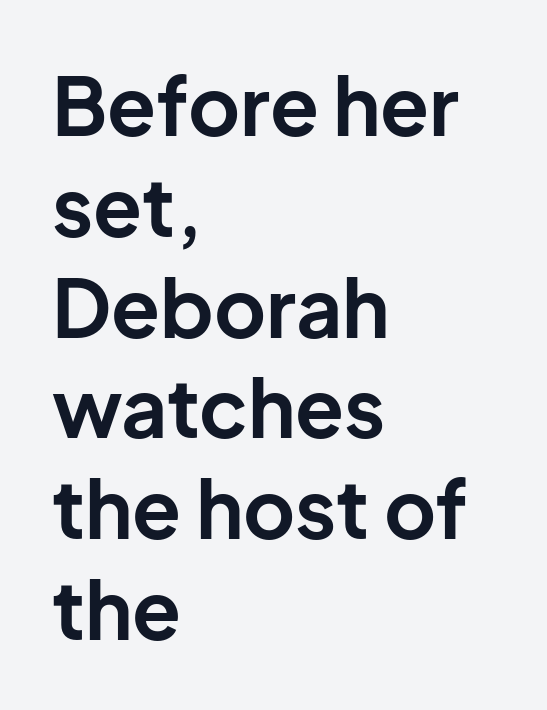
{"serif": "no", "italic": "no", "bold": "yes", "weight": "bold", "width": "normal", "stroke_contrast": "low", "x_height": "medium", "monospaced": "no", "underline": "no", "align": "left", "line_spacing": "normal", "line_spacing_ratio": 1.26, "letter_spacing": "normal", "letter_spacing_em": 0.0, "glyph_px": 80}
